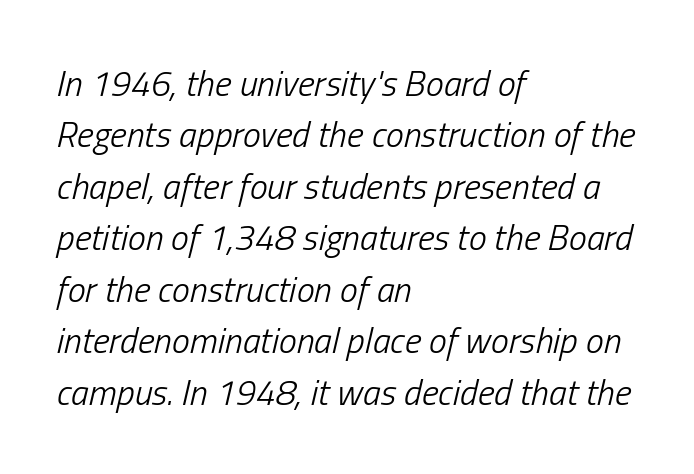
{"italic": "yes", "lean": "right", "slant_degrees": 13, "bold": "no", "weight": "light", "width": "condensed", "stroke_contrast": "low", "x_height": "medium", "monospaced": "no", "underline": "no", "align": "left", "line_spacing": "normal", "line_spacing_ratio": 1.43, "letter_spacing": "normal", "letter_spacing_em": 0.0, "glyph_px": 36}
